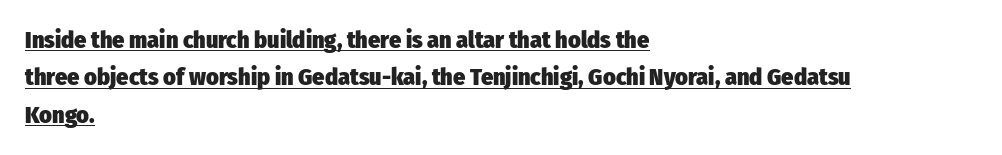
The image shows 24 px bold type, upright; set left-aligned, normal line spacing (1.56x), normal letter spacing, underlined.
